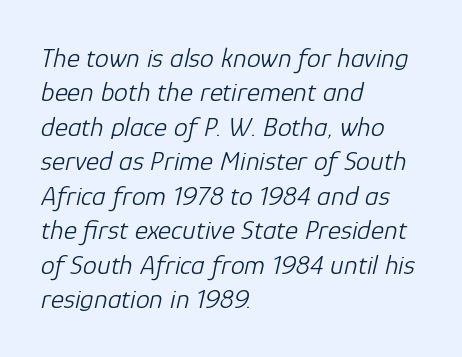
Q: Is the text bold? A: No.
Q: Is the text italic (slanted)? A: Yes, it leans right by about 12 degrees.
Q: Is the text underlined? A: No.
Q: How is the paragraph aligned? A: Left-aligned.
Q: Is the spacing between letters normal or unusually wide? A: Normal.
Q: Width (condensed, normal, or wide)? A: Normal.
Q: Stroke contrast? A: Low.
Q: x-height? A: Medium.
Q: Monospaced? A: No.
